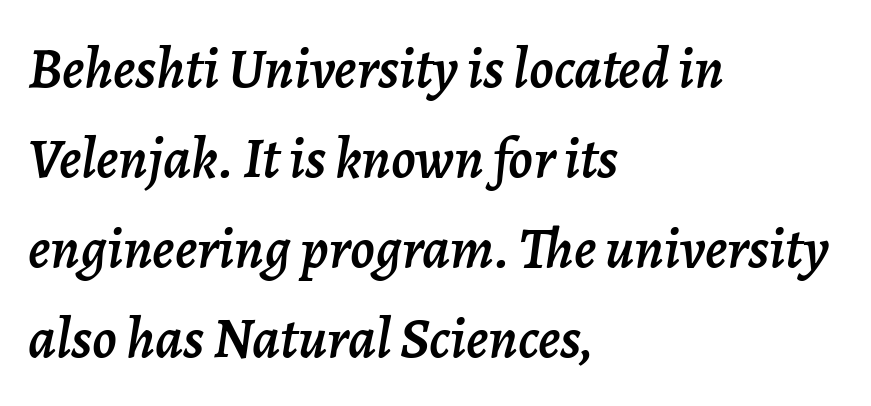
{"italic": "yes", "lean": "right", "slant_degrees": 7, "width": "normal", "stroke_contrast": "low", "x_height": "medium", "monospaced": "no", "underline": "no", "align": "left", "line_spacing": "normal", "line_spacing_ratio": 1.55, "letter_spacing": "normal", "letter_spacing_em": 0.0, "glyph_px": 58}
